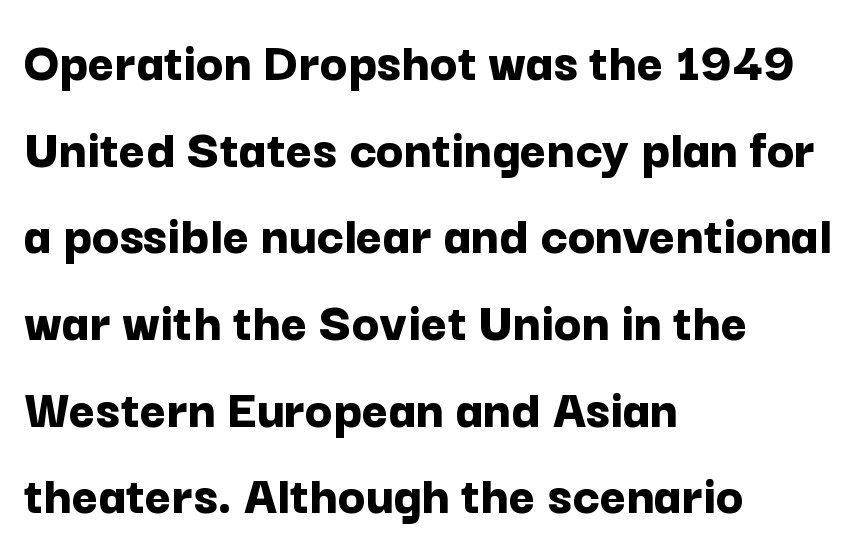
Q: Is the text bold? A: Yes.
Q: Is the text italic (slanted)? A: No, it is upright.
Q: Is the typeface a serif or a sans-serif typeface? A: Sans-serif.
Q: Is the text underlined? A: No.
Q: How is the paragraph aligned? A: Left-aligned.
Q: Is the spacing between letters normal or unusually wide? A: Normal.
Q: Is the spacing between lines tight, normal or loose? A: Normal.
Q: Width (condensed, normal, or wide)? A: Normal.
Q: Stroke contrast? A: Low.
Q: x-height? A: Medium.
Q: Monospaced? A: No.
